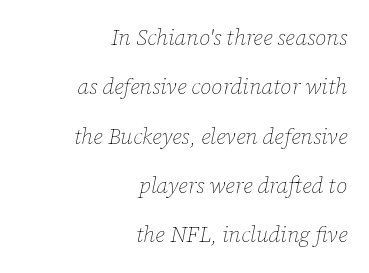
{"italic": "yes", "lean": "right", "slant_degrees": 12, "bold": "no", "underline": "no", "align": "right", "line_spacing": "loose", "line_spacing_ratio": 2.24, "letter_spacing": "normal", "letter_spacing_em": 0.0, "glyph_px": 22}
